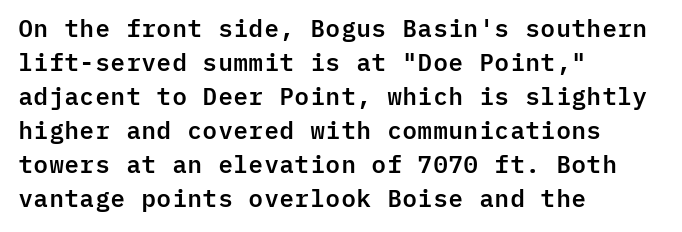
Q: Is the text italic (slanted)? A: No, it is upright.
Q: Is the text underlined? A: No.
Q: How is the paragraph aligned? A: Left-aligned.
Q: Is the spacing between letters normal or unusually wide? A: Normal.
Q: Is the spacing between lines tight, normal or loose? A: Normal.
